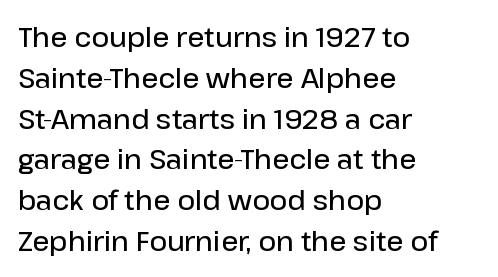
Compared with a centered layout, this one pins lines to the left instead. Compared with typical paragraphs, the rows here are spaced about the same. You can tell it's not italic because the verticals are truly vertical. Bare-footed words on every line. A fair bit of extra ink — the face is semibold, not bold.
